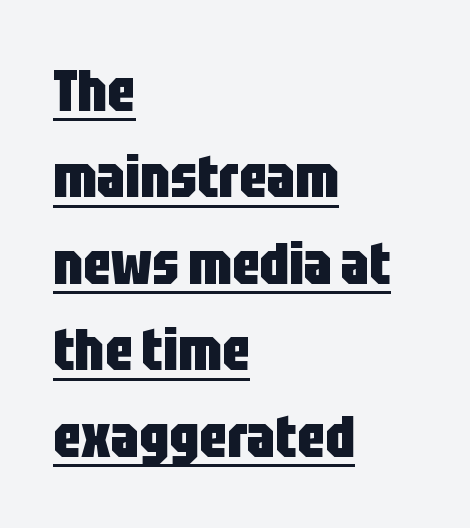
{"serif": "no", "italic": "no", "bold": "yes", "weight": "heavy", "width": "condensed", "stroke_contrast": "low", "x_height": "large", "monospaced": "no", "underline": "yes", "align": "left", "line_spacing": "normal", "line_spacing_ratio": 1.49, "letter_spacing": "normal", "letter_spacing_em": 0.0, "glyph_px": 58}
